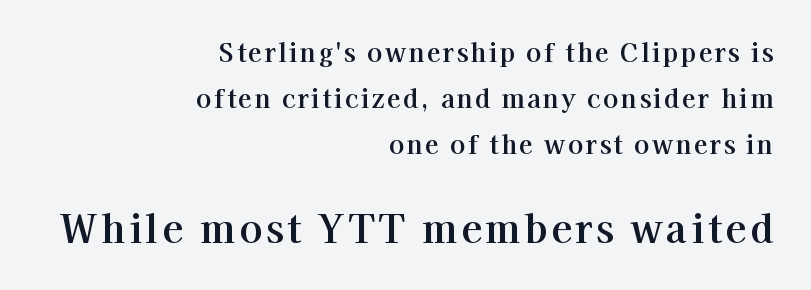
The image shows 38 px serif type, upright; set right-aligned, line spacing 1.85x, not underlined; the second (bottom) block is 1.52x larger; high stroke contrast and a medium x-height.
